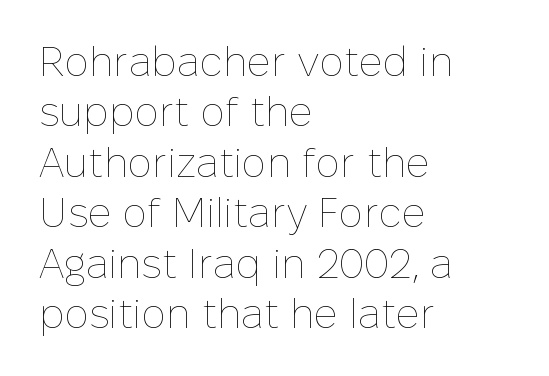
The image shows 41 px thin type, upright; set left-aligned, line spacing 1.23x, normal letter spacing, not underlined; low stroke contrast and a medium x-height.
